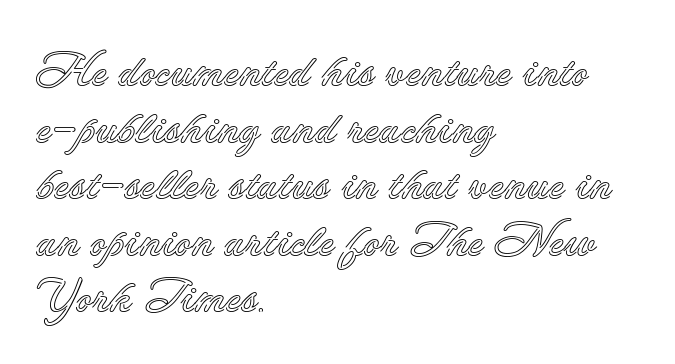
{"width": "normal", "x_height": "small", "monospaced": "no", "underline": "no", "align": "left", "line_spacing_ratio": 1.23, "letter_spacing": "normal", "letter_spacing_em": 0.0, "glyph_px": 46}
